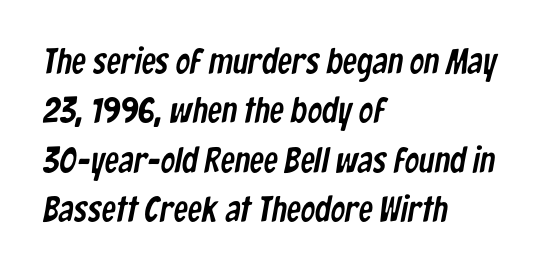
{"serif": "no", "width": "condensed", "stroke_contrast": "low", "x_height": "medium", "monospaced": "no", "underline": "no", "align": "left", "line_spacing": "normal", "line_spacing_ratio": 1.37, "letter_spacing": "normal", "letter_spacing_em": 0.0, "glyph_px": 36}
